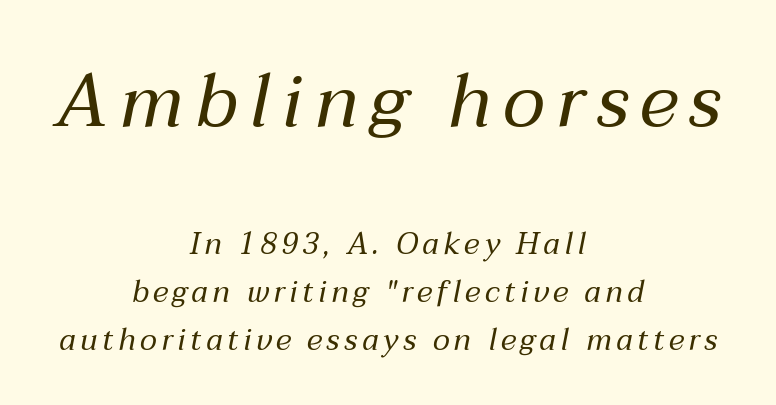
The image shows 75 px regular-weight type, italic (leaning right); set centered, normal line spacing (1.6x), not underlined; the first (top) block is 2.5x larger; medium stroke contrast and a medium x-height.
